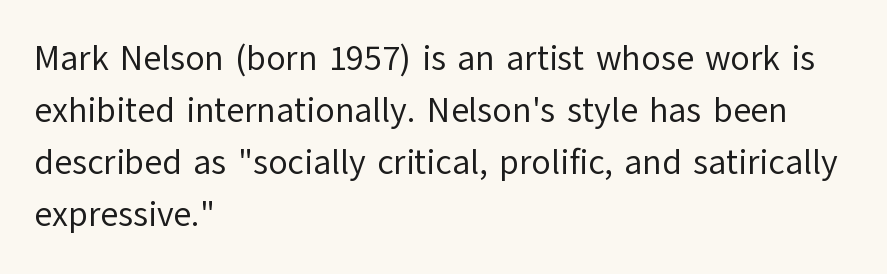
Regular leading. A bare baseline throughout the passage. Is the stroke heavy? The answer is a plain regular-or-lighter. Look at the tracking — it's just the regular setting, nothing added. Classification — sans serif.
